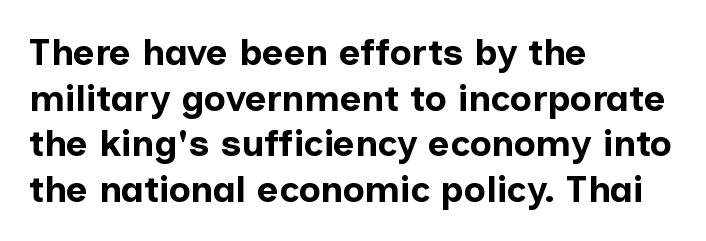
{"serif": "no", "italic": "no", "bold": "yes", "weight": "bold", "width": "normal", "stroke_contrast": "low", "x_height": "medium", "monospaced": "no", "underline": "no", "align": "left", "line_spacing_ratio": 1.23, "letter_spacing": "normal", "letter_spacing_em": 0.0, "glyph_px": 37}
